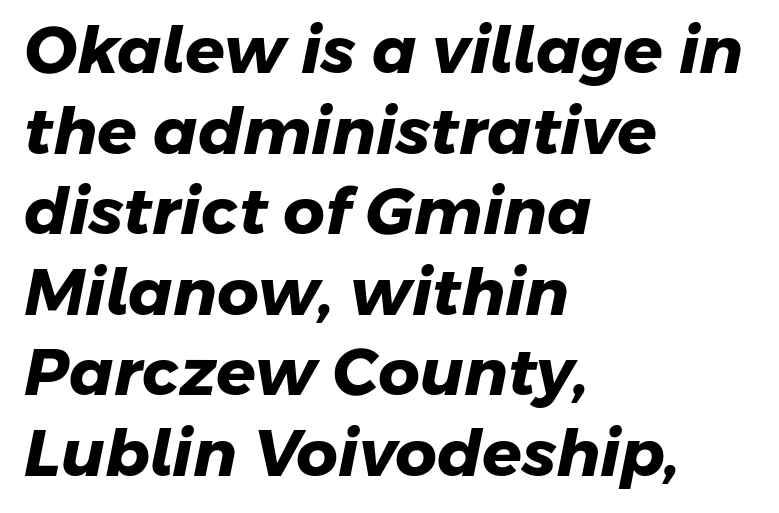
The image shows 65 px heavy sans-serif type; set left-aligned, line spacing 1.24x, normal letter spacing, not underlined; low stroke contrast and a medium x-height.
